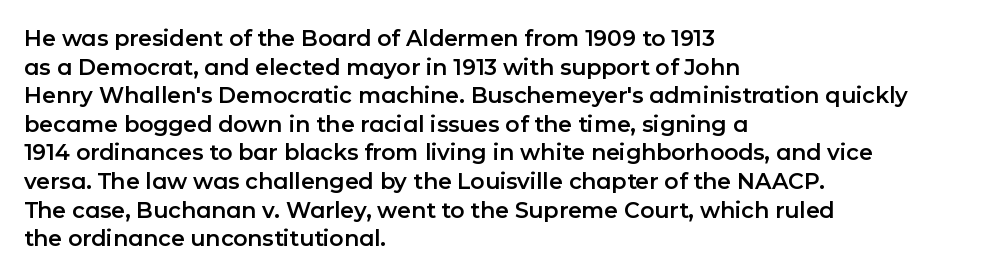
{"italic": "no", "underline": "no", "align": "left", "line_spacing": "normal", "line_spacing_ratio": 1.3, "letter_spacing": "normal", "letter_spacing_em": 0.0, "glyph_px": 22}
